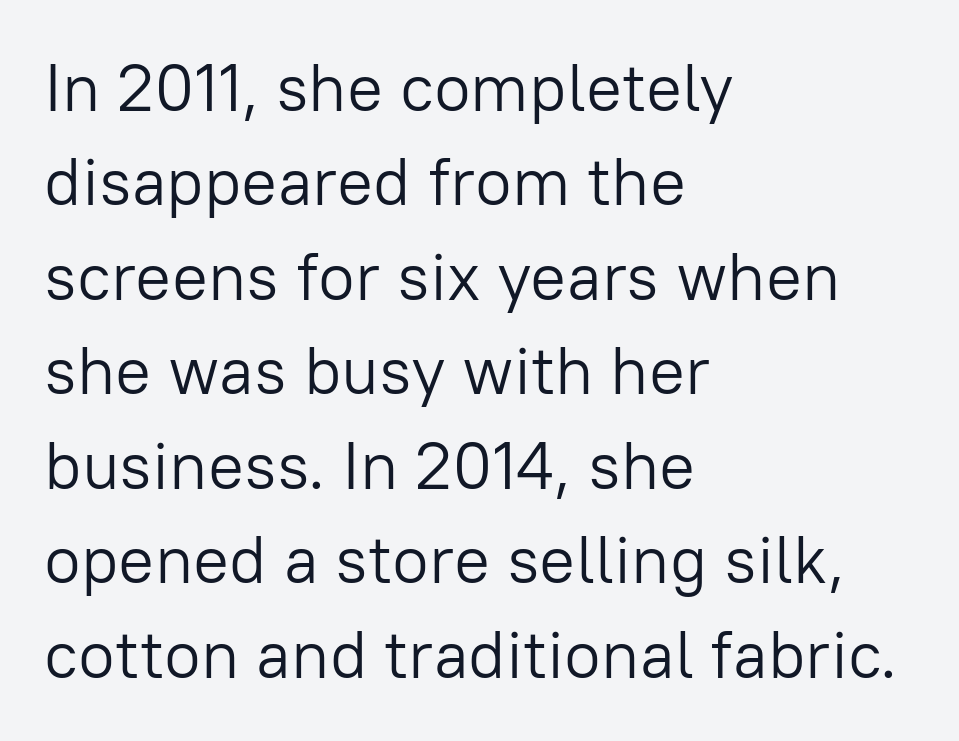
{"serif": "no", "italic": "no", "bold": "no", "weight": "light", "width": "normal", "stroke_contrast": "low", "x_height": "medium", "monospaced": "no", "underline": "no", "align": "left", "line_spacing": "normal", "line_spacing_ratio": 1.41, "letter_spacing": "normal", "letter_spacing_em": 0.0, "glyph_px": 67}
